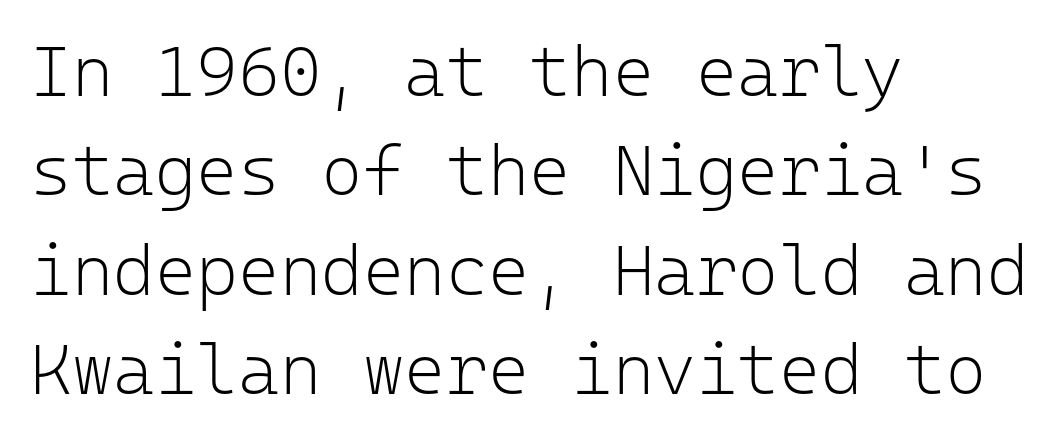
Q: Is the text bold? A: No.
Q: Is the text italic (slanted)? A: No, it is upright.
Q: Is the typeface a serif or a sans-serif typeface? A: Sans-serif.
Q: Is the text underlined? A: No.
Q: How is the paragraph aligned? A: Left-aligned.
Q: Is the spacing between letters normal or unusually wide? A: Normal.
Q: Is the spacing between lines tight, normal or loose? A: Normal.
Q: Width (condensed, normal, or wide)? A: Normal.
Q: Stroke contrast? A: Low.
Q: x-height? A: Medium.
Q: Monospaced? A: Yes.
